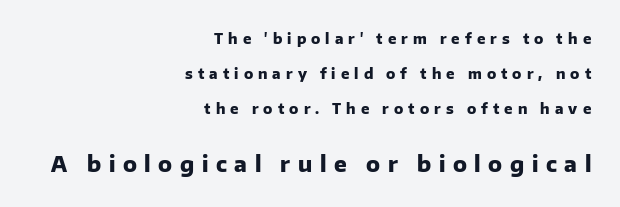
Strokes here are thick enough to call this a true bold. A roman cut, with each character standing at attention. Honestly, the letter spacing is so wide it's the main thing you notice. If you squint, the bottom block still reads clearly — it's the larger of the two. Honestly, there is no underline to notice here at all. This block would shrink considerably if given ordinary leading; it's expanded now.
